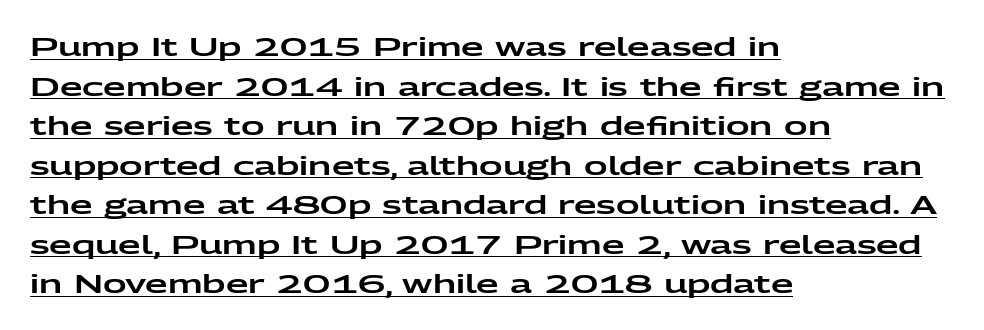
The image shows 26 px text type, upright; set left-aligned, normal line spacing (1.52x), normal letter spacing, underlined.
